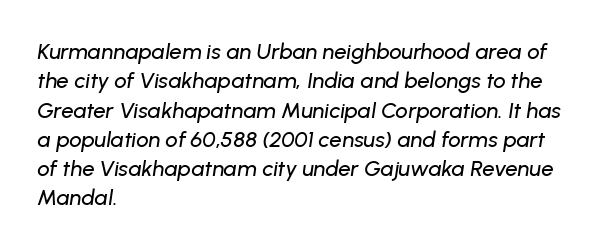
The image shows 22 px text type, italic (leaning right); set left-aligned, normal line spacing (1.33x), normal letter spacing, not underlined.
